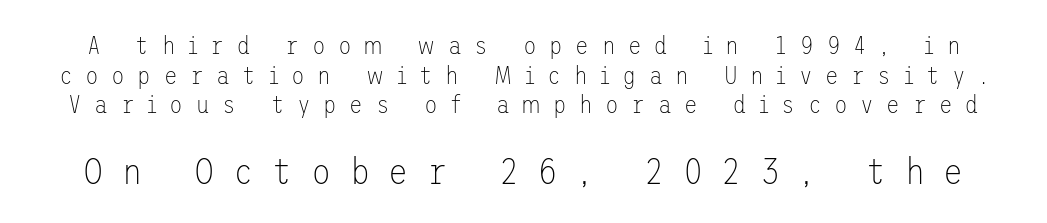
{"serif": "no", "italic": "no", "bold": "no", "weight": "thin", "width": "normal", "stroke_contrast": "low", "x_height": "medium", "underline": "no", "line_spacing_ratio": 1.19, "letter_spacing": "wide", "letter_spacing_em": 0.5, "larger_block": "second", "size_ratio": 1.48, "glyph_px": 37}
